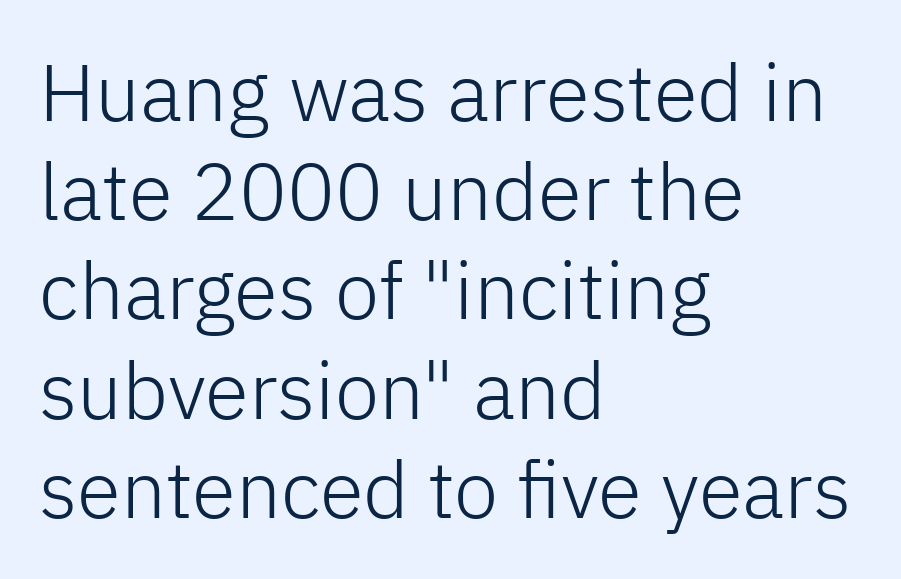
The image shows 80 px light sans-serif type, upright; set left-aligned, line spacing 1.24x, normal letter spacing, not underlined; low stroke contrast and a medium x-height.
